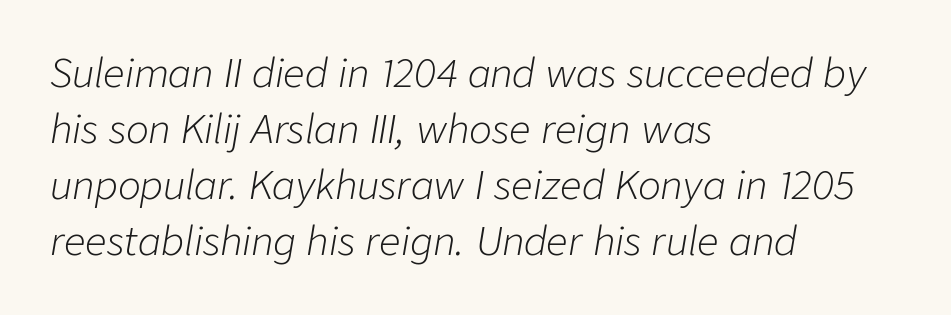
Q: Is the text bold? A: No.
Q: Is the text italic (slanted)? A: Yes, it leans right by about 9 degrees.
Q: Is the text underlined? A: No.
Q: How is the paragraph aligned? A: Left-aligned.
Q: Is the spacing between letters normal or unusually wide? A: Normal.
Q: Is the spacing between lines tight, normal or loose? A: Normal.
Q: Width (condensed, normal, or wide)? A: Normal.
Q: Stroke contrast? A: Low.
Q: x-height? A: Medium.
Q: Monospaced? A: No.
